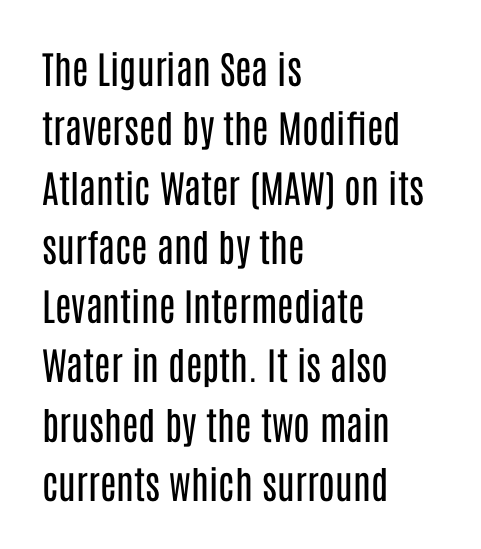
Q: Is the text bold? A: No.
Q: Is the text italic (slanted)? A: No, it is upright.
Q: Is the typeface a serif or a sans-serif typeface? A: Sans-serif.
Q: Is the text underlined? A: No.
Q: How is the paragraph aligned? A: Left-aligned.
Q: Is the spacing between letters normal or unusually wide? A: Normal.
Q: Is the spacing between lines tight, normal or loose? A: Normal.
Q: Width (condensed, normal, or wide)? A: Condensed.
Q: Stroke contrast? A: Low.
Q: x-height? A: Large.
Q: Monospaced? A: No.
